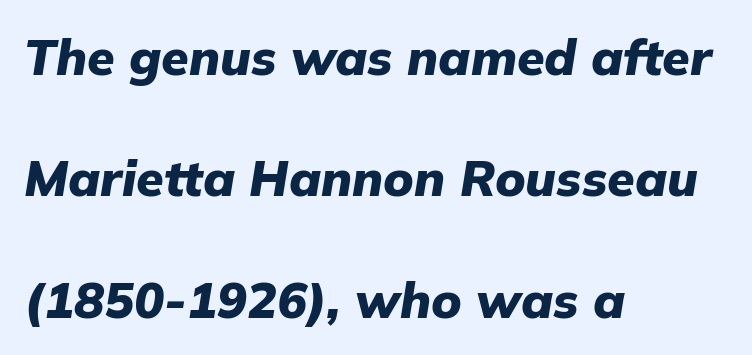
What weight is shown? A full bold with thick strokes. Baseline-to-baseline distance is far greater than the letter height. Designer's note — italics engaged. Each letter keeps its own natural width here, so spacing adapts to shape. Clear beneath every line of the passage.
